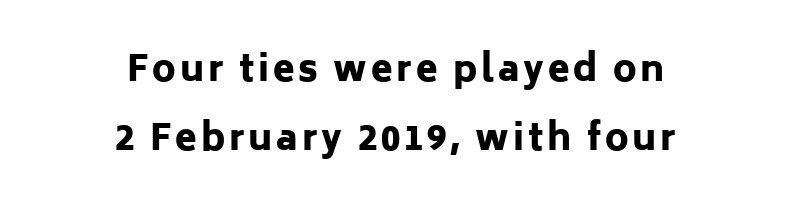
The zone under the glyphs is completely vacant. Caption: bold face, heavy strokes. In CSS terms this would be text-align: center. This sample uses a sans-serif face. Every stem runs plumb, perpendicular to the baseline.
